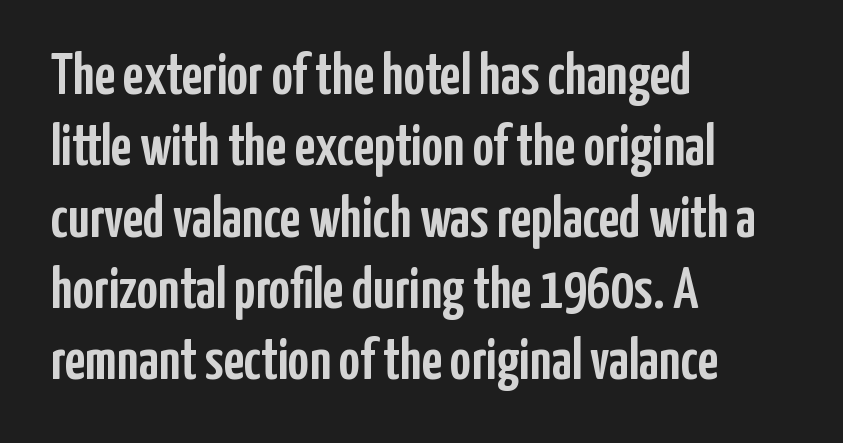
Q: Is the text italic (slanted)? A: No, it is upright.
Q: Is the typeface a serif or a sans-serif typeface? A: Sans-serif.
Q: Is the text underlined? A: No.
Q: How is the paragraph aligned? A: Left-aligned.
Q: Is the spacing between letters normal or unusually wide? A: Normal.
Q: Width (condensed, normal, or wide)? A: Condensed.
Q: Stroke contrast? A: Low.
Q: x-height? A: Medium.
Q: Monospaced? A: No.
